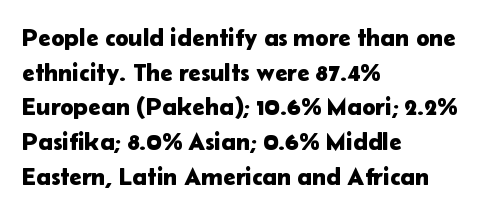
{"italic": "no", "underline": "no", "align": "left", "line_spacing": "normal", "line_spacing_ratio": 1.39, "letter_spacing": "normal", "letter_spacing_em": 0.0, "glyph_px": 25}
